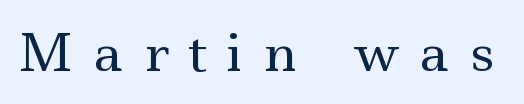
{"serif": "yes", "italic": "no", "bold": "no", "weight": "regular", "width": "wide", "x_height": "small", "monospaced": "no", "underline": "no", "letter_spacing": "wide", "letter_spacing_em": 0.39, "glyph_px": 51}
